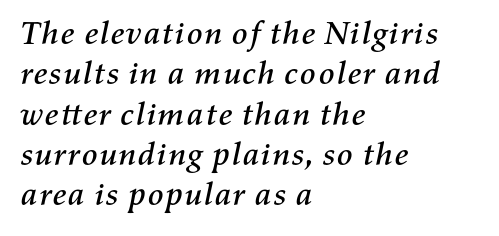
{"italic": "yes", "lean": "right", "slant_degrees": 11, "width": "normal", "stroke_contrast": "medium", "x_height": "medium", "monospaced": "no", "underline": "no", "align": "left", "line_spacing_ratio": 1.22, "letter_spacing": "normal", "letter_spacing_em": 0.0, "glyph_px": 33}
